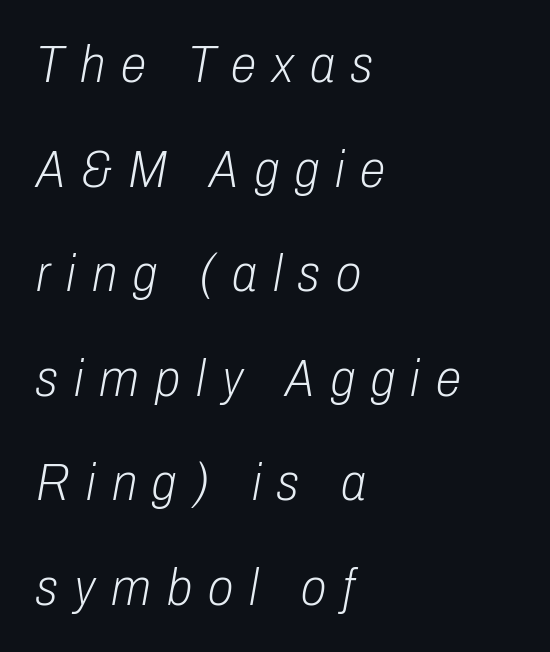
Tracking here is generous; glyphs stand well apart from one another. Bold? No — there's no thickening of the strokes. If you drew a line through each stem, it would be angled. The face used here is proportionally spaced, like ordinary book or web type.
